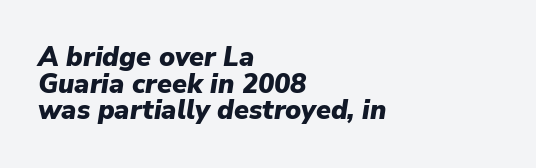
Every row of glyphs begins at an identical x-position on the left. Summary of vertical rhythm: compact, with narrow interline spacing. Any mark beneath the type? The region is blank. Heft: maximum for text — a bold.
